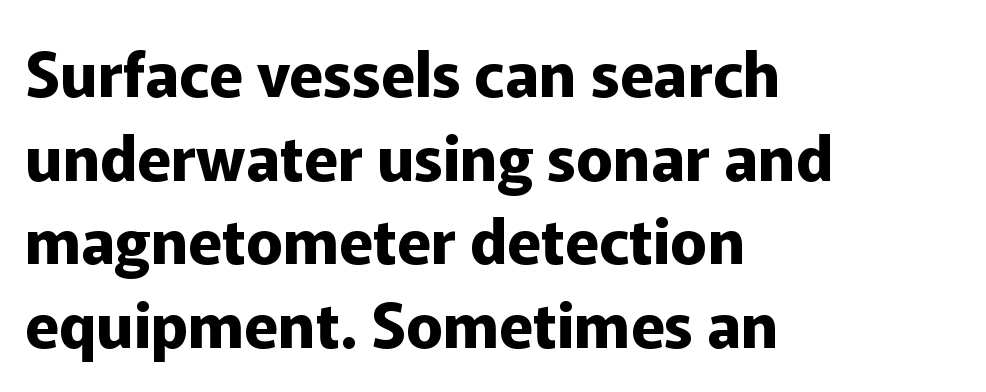
A typesetter would call this proportional, since set widths differ per character. Vertically, the passage feels balanced, rows spaced as you'd expect. These words are printed bold, with thick strokes throughout. The letters stand straight up with perfectly vertical stems.
